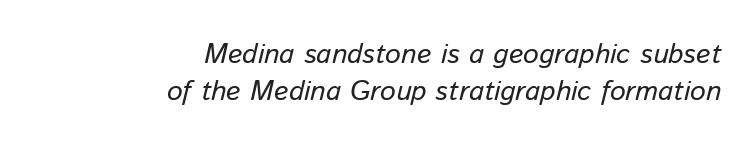
{"italic": "yes", "lean": "right", "slant_degrees": 13, "bold": "no", "weight": "regular", "width": "normal", "stroke_contrast": "low", "x_height": "medium", "monospaced": "no", "underline": "no", "align": "right", "line_spacing": "normal", "line_spacing_ratio": 1.32, "letter_spacing": "normal", "letter_spacing_em": 0.0, "glyph_px": 28}
